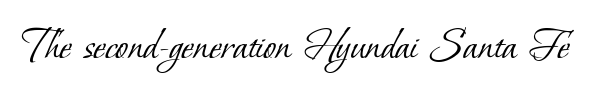
{"serif": "yes", "bold": "no", "weight": "light", "width": "normal", "stroke_contrast": "low", "x_height": "small", "monospaced": "no", "underline": "no", "letter_spacing": "normal", "letter_spacing_em": 0.0, "glyph_px": 46}
